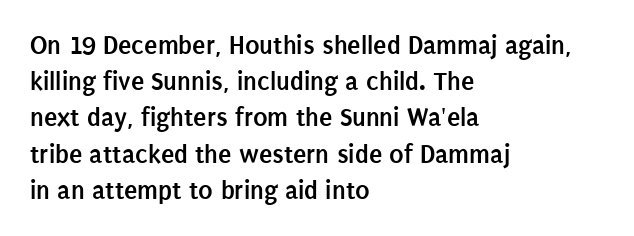
Does the weight exceed regular? Yes, all the way to bold. Inter-character spacing is left at the font's built-in metrics. If you drew a ruler down the left edge, every line would touch it. Only glyphs here, with clear space below each row. This sample keeps an unexceptional amount of space between lines.
